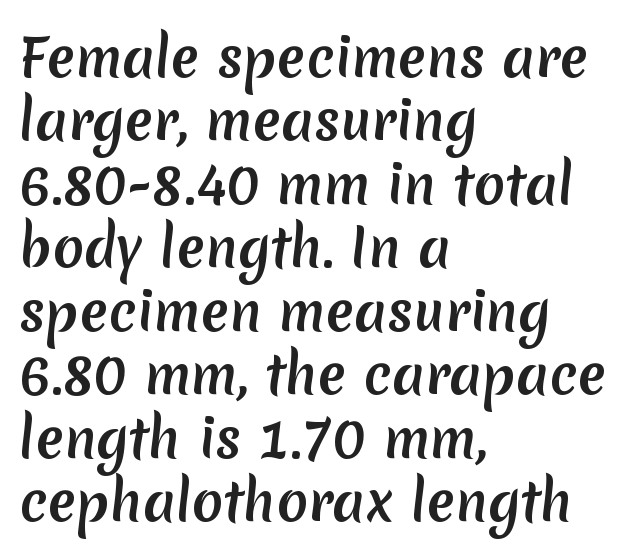
Line beginnings align vertically; line endings do not. Each letter keeps its own natural width here, so spacing adapts to shape. No feet cap the strokes, marking this as sans-serif type. The gaps between neighbouring characters are ordinary and unremarkable. Any mark beneath the type? The region is blank.
